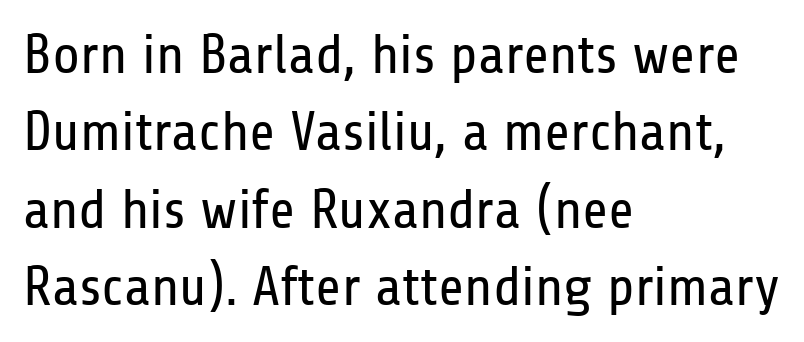
Default kerning and tracking; the words read as compact shapes. The rendering uses a moderate line-height, typical for paragraphs. This rendering uses left alignment, leaving the right contour irregular. Words float on clear page, feet unadorned. Look at the bottom of the vertical strokes: they stop flat, with no serifs.
